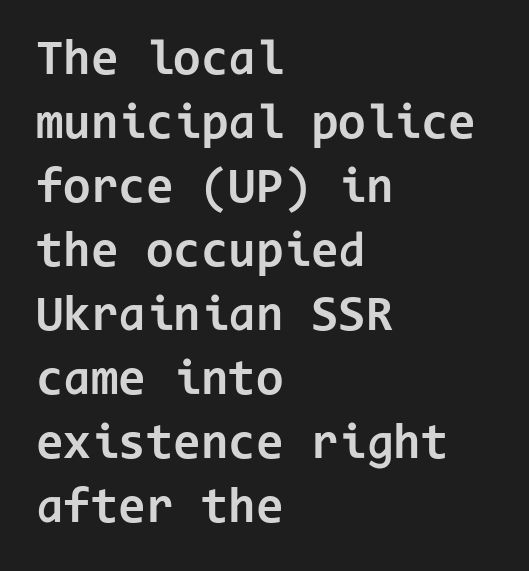
Q: Is the text bold? A: Yes.
Q: Is the text italic (slanted)? A: No, it is upright.
Q: Is the typeface a serif or a sans-serif typeface? A: Sans-serif.
Q: Is the text underlined? A: No.
Q: How is the paragraph aligned? A: Left-aligned.
Q: Is the spacing between letters normal or unusually wide? A: Normal.
Q: Is the spacing between lines tight, normal or loose? A: Normal.
Q: Width (condensed, normal, or wide)? A: Normal.
Q: Stroke contrast? A: Low.
Q: x-height? A: Medium.
Q: Monospaced? A: Yes.
